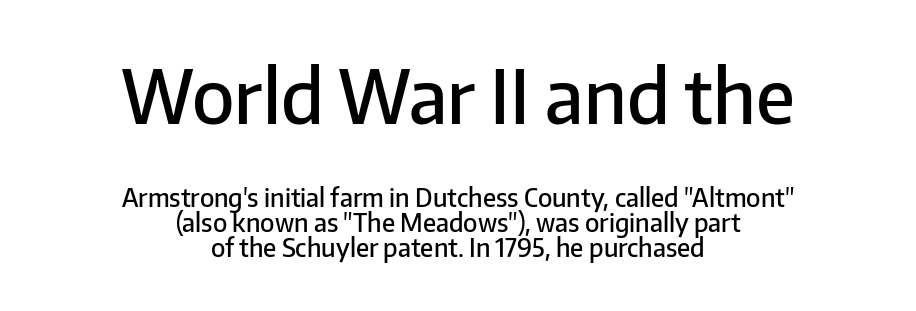
Q: Is the text bold? A: Semi-bold.
Q: Is the text italic (slanted)? A: No, it is upright.
Q: Is the typeface a serif or a sans-serif typeface? A: Sans-serif.
Q: Is the text underlined? A: No.
Q: How is the paragraph aligned? A: Centered.
Q: Is the spacing between letters normal or unusually wide? A: Normal.
Q: Is the spacing between lines tight, normal or loose? A: Tight.
Q: Which block of text is set in a larger size, the first (top) or the second (bottom)? A: The first (top) one.
Q: Width (condensed, normal, or wide)? A: Normal.
Q: Stroke contrast? A: Low.
Q: x-height? A: Medium.
Q: Monospaced? A: No.
